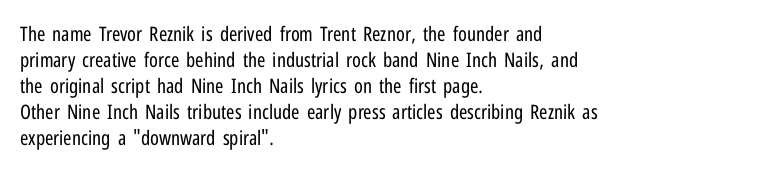
The image shows 20 px text type, upright; set left-aligned, normal line spacing (1.3x), normal letter spacing, not underlined.
